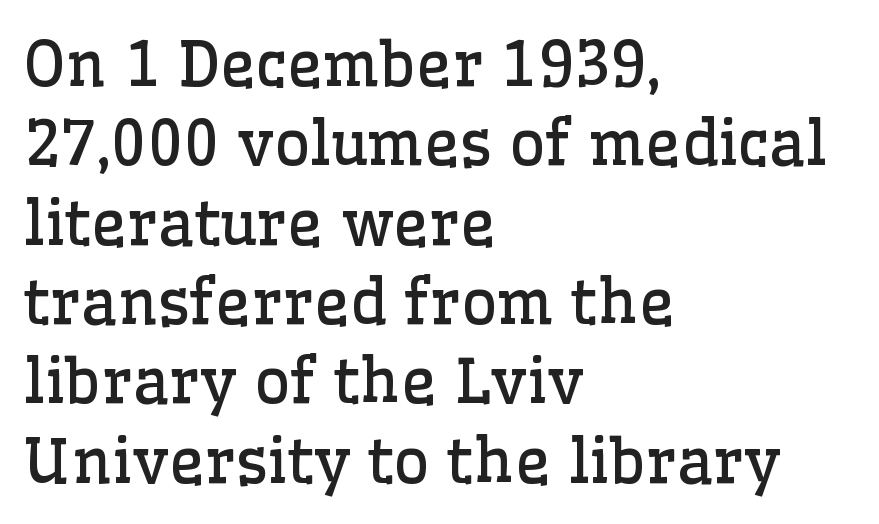
Q: Is the text bold? A: No.
Q: Is the text italic (slanted)? A: No, it is upright.
Q: Is the typeface a serif or a sans-serif typeface? A: Serif.
Q: Is the text underlined? A: No.
Q: How is the paragraph aligned? A: Left-aligned.
Q: Is the spacing between letters normal or unusually wide? A: Normal.
Q: Is the spacing between lines tight, normal or loose? A: Normal.
Q: Width (condensed, normal, or wide)? A: Normal.
Q: Stroke contrast? A: Low.
Q: x-height? A: Medium.
Q: Monospaced? A: No.
